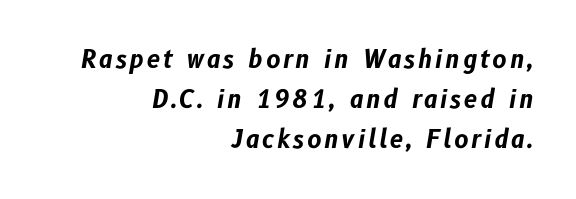
{"italic": "yes", "lean": "right", "slant_degrees": 10, "bold": "yes", "underline": "no", "align": "right", "line_spacing": "normal", "line_spacing_ratio": 1.67, "glyph_px": 24}
